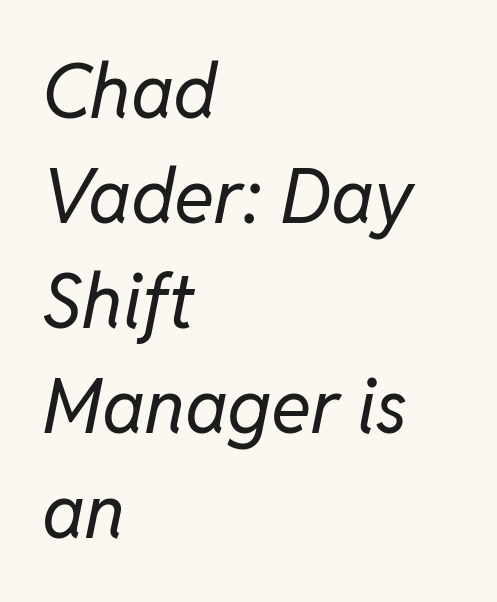
The image shows 75 px regular-weight type, italic (leaning right); set left-aligned, normal line spacing (1.4x), normal letter spacing, not underlined; low stroke contrast and a medium x-height.
